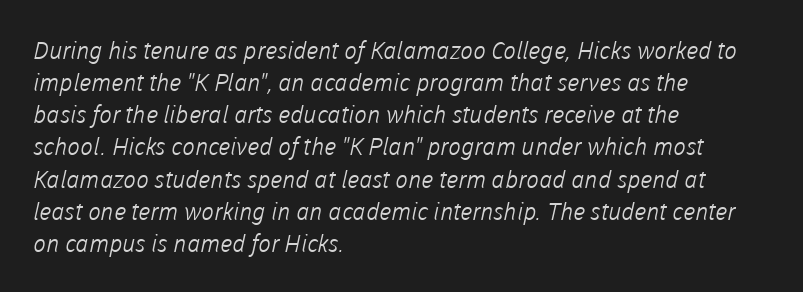
The image shows 24 px text type; set left-aligned, normal line spacing (1.34x), normal letter spacing, not underlined.
